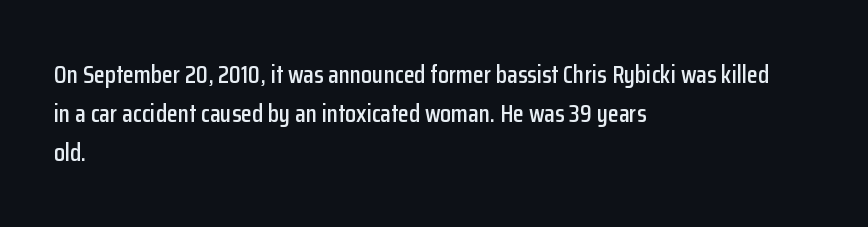
{"italic": "no", "underline": "no", "align": "left", "line_spacing": "normal", "line_spacing_ratio": 1.57, "letter_spacing": "normal", "letter_spacing_em": 0.0, "glyph_px": 25}
